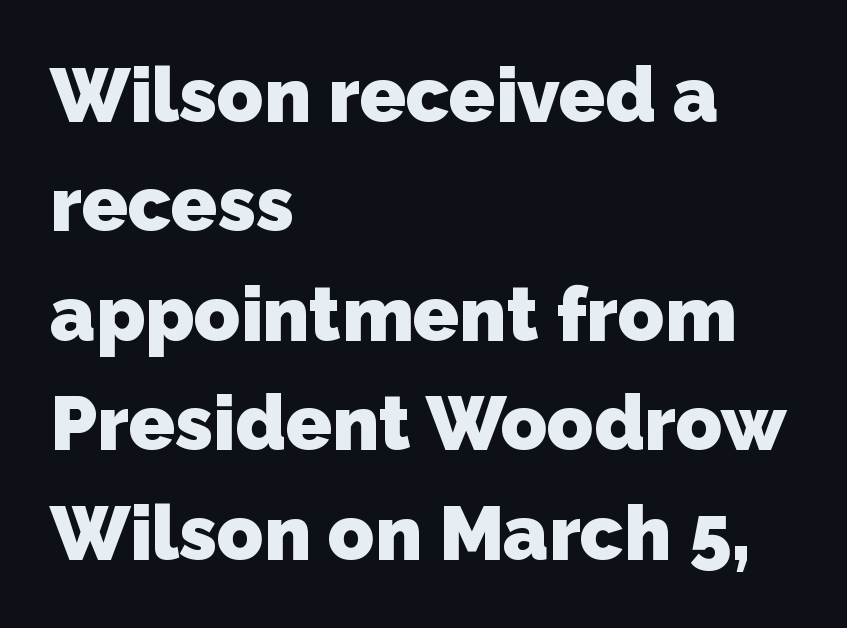
A classic flush-left, rag-right setting is used for this passage. The space directly below the letters is spotless. The glyphs in this specimen are sans serif. The rendering uses a moderate line-height, typical for paragraphs. Character widths vary here, with narrow letters taking less room than wide ones.
